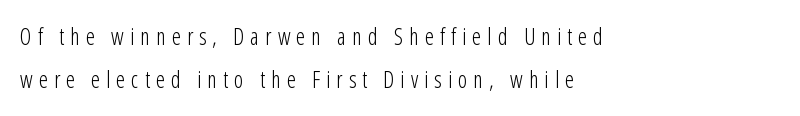
The image shows 23 px text type, upright; set left-aligned, line spacing 1.87x, unusually wide letter spacing (+0.26 em), not underlined.
